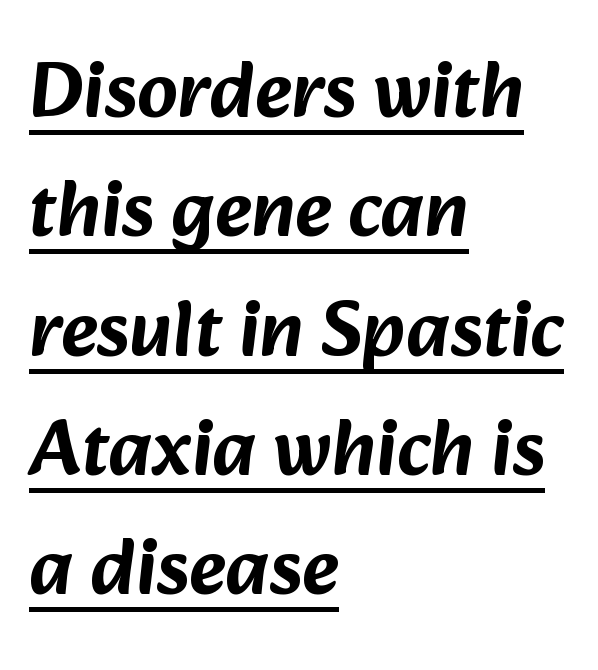
The image shows 79 px sans-serif type; set left-aligned, normal line spacing (1.51x), normal letter spacing, underlined; low stroke contrast and a medium x-height.
